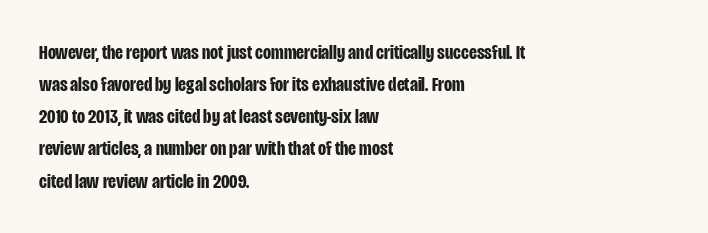
Q: Is the text bold? A: Yes.
Q: Is the text italic (slanted)? A: No, it is upright.
Q: Is the text underlined? A: No.
Q: How is the paragraph aligned? A: Left-aligned.
Q: Is the spacing between letters normal or unusually wide? A: Normal.
Q: Is the spacing between lines tight, normal or loose? A: Normal.
